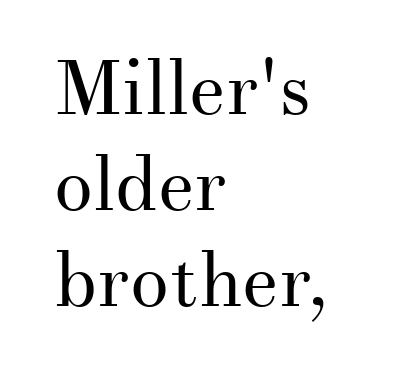
The image shows 77 px regular-weight serif type, upright; set left-aligned, normal line spacing (1.25x), normal letter spacing, not underlined; medium stroke contrast and a small x-height.
